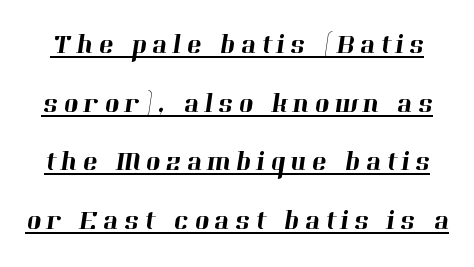
Q: Is the typeface a serif or a sans-serif typeface? A: Serif.
Q: Is the text underlined? A: Yes.
Q: Is the spacing between lines tight, normal or loose? A: Loose.
Q: Width (condensed, normal, or wide)? A: Normal.
Q: Stroke contrast? A: High.
Q: x-height? A: Medium.
Q: Monospaced? A: No.
